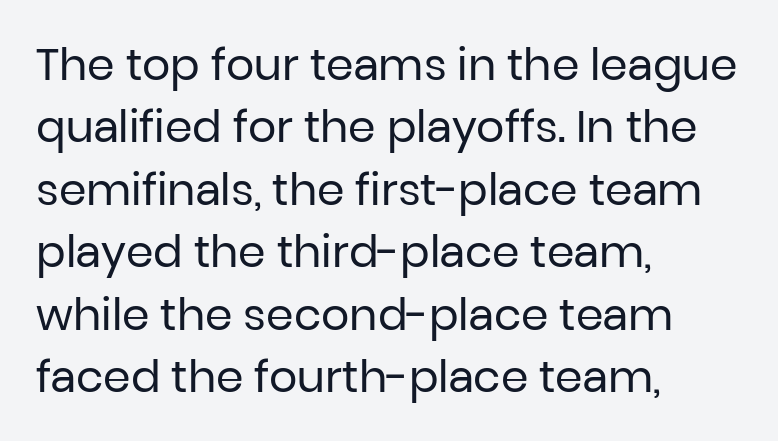
{"serif": "no", "italic": "no", "bold": "no", "weight": "regular", "width": "normal", "stroke_contrast": "low", "x_height": "medium", "monospaced": "no", "underline": "no", "align": "left", "line_spacing": "normal", "line_spacing_ratio": 1.42, "letter_spacing": "normal", "letter_spacing_em": 0.0, "glyph_px": 44}
